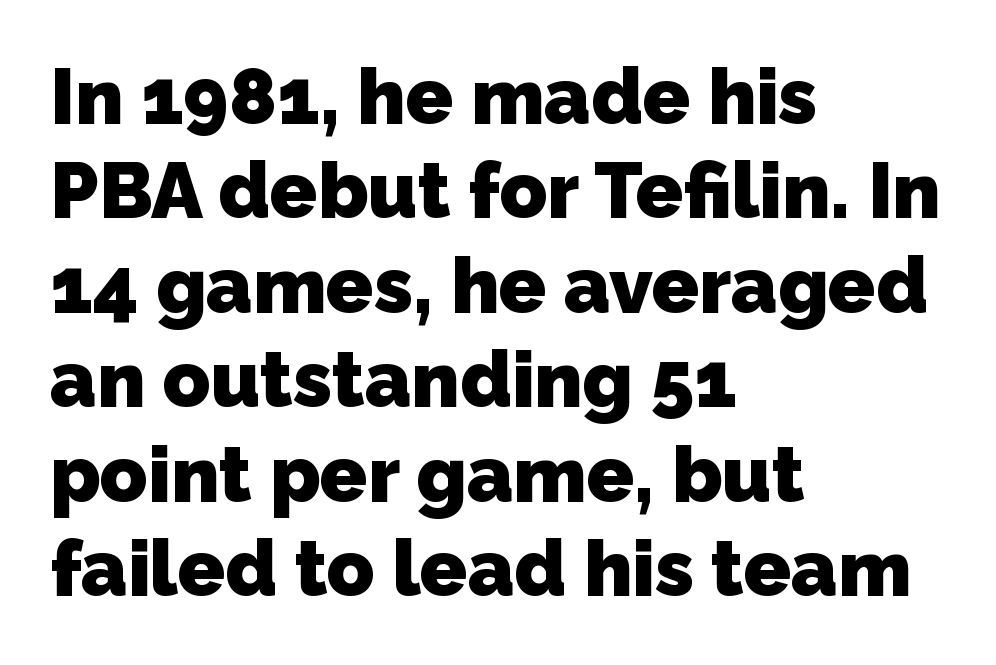
{"serif": "no", "bold": "yes", "weight": "heavy", "width": "normal", "stroke_contrast": "low", "x_height": "medium", "monospaced": "no", "underline": "no", "align": "left", "line_spacing_ratio": 1.21, "letter_spacing": "normal", "letter_spacing_em": 0.0, "glyph_px": 78}
